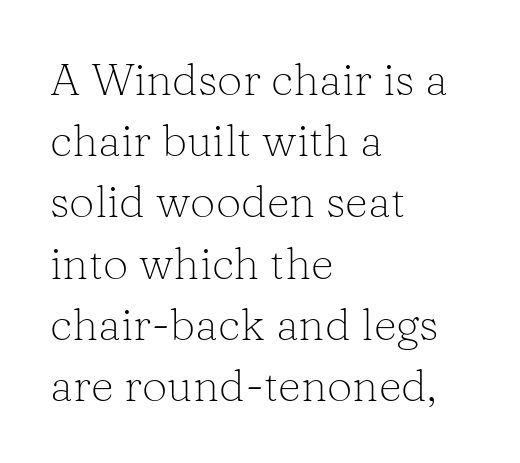
The image shows 45 px light serif type, upright; set left-aligned, normal line spacing (1.36x), normal letter spacing, not underlined; low stroke contrast and a medium x-height.
